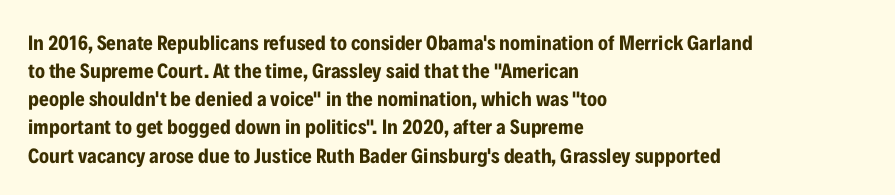
Anything drawn beneath the words? Only blank space. Evenly set lines give the paragraph a standard silhouette. In CSS terms this would be text-align: left. The font's upright variant was chosen for this text. Strokes here are thick enough to call this a true bold.
